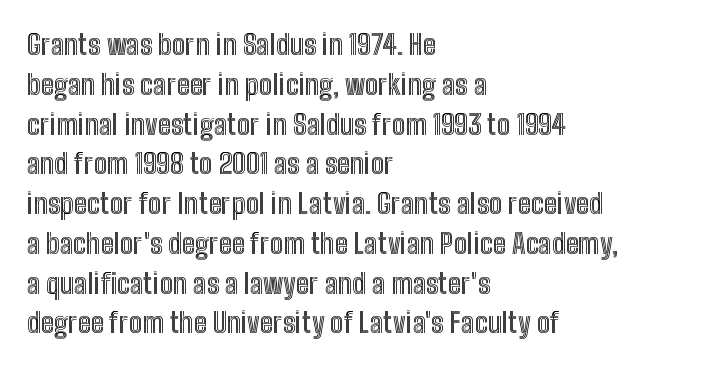
Q: Is the text italic (slanted)? A: No, it is upright.
Q: Is the text underlined? A: No.
Q: How is the paragraph aligned? A: Left-aligned.
Q: Is the spacing between letters normal or unusually wide? A: Normal.
Q: Is the spacing between lines tight, normal or loose? A: Normal.
Q: Width (condensed, normal, or wide)? A: Condensed.
Q: x-height? A: Medium.
Q: Monospaced? A: No.
